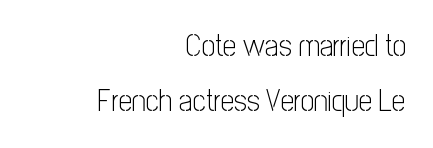
The image shows 30 px light, condensed sans-serif type, upright; set right-aligned, line spacing 1.83x, normal letter spacing, not underlined; low stroke contrast and a medium x-height.
